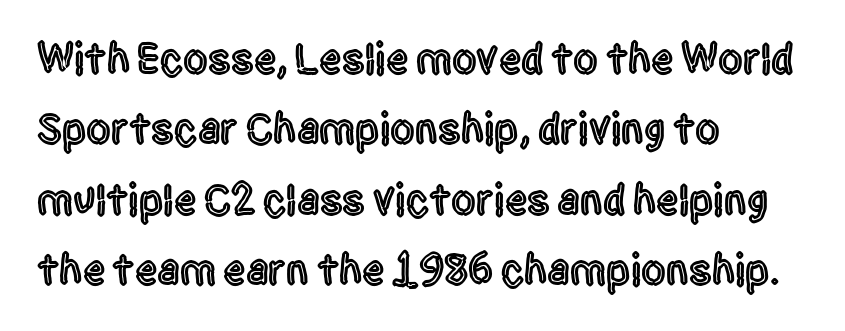
The image shows 44 px condensed sans-serif type, upright; set left-aligned, normal line spacing (1.6x), normal letter spacing, not underlined; a large x-height.
